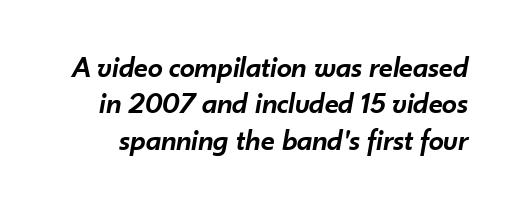
Q: Is the text bold? A: Semi-bold.
Q: Is the text italic (slanted)? A: Yes, it leans right by about 10 degrees.
Q: Is the text underlined? A: No.
Q: Is the spacing between letters normal or unusually wide? A: Normal.
Q: Width (condensed, normal, or wide)? A: Normal.
Q: Stroke contrast? A: Low.
Q: x-height? A: Small.
Q: Monospaced? A: No.
